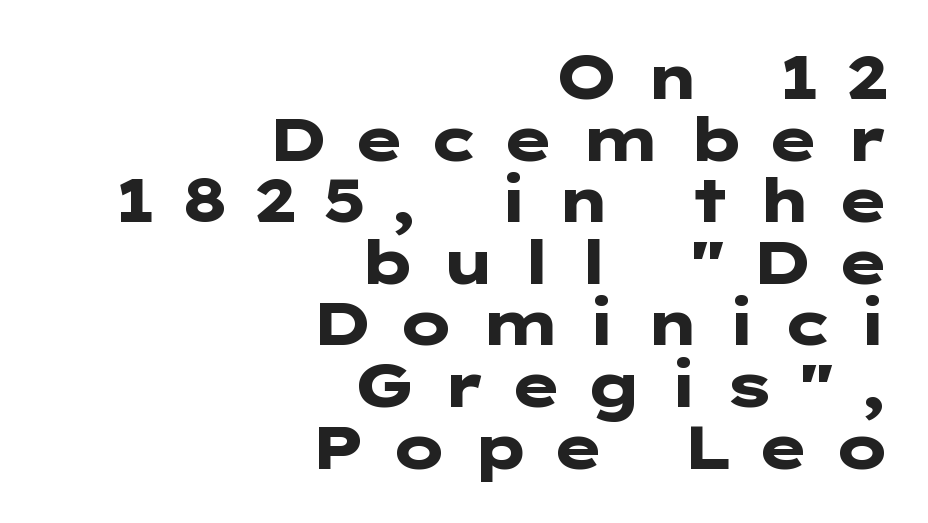
The image shows 61 px heavy, wide sans-serif type, upright; set right-aligned, tight line spacing (1.01x), unusually wide letter spacing (+0.38 em), not underlined; low stroke contrast and a medium x-height.
